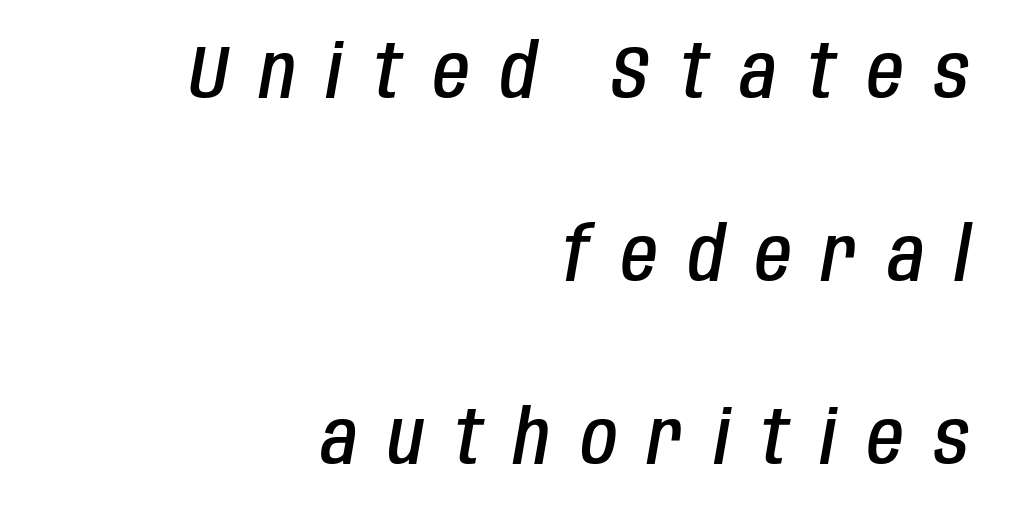
{"italic": "yes", "lean": "right", "slant_degrees": 10, "bold": "semi", "weight": "semibold", "width": "condensed", "stroke_contrast": "low", "x_height": "large", "monospaced": "no", "underline": "no", "align": "right", "line_spacing": "loose", "line_spacing_ratio": 2.47, "letter_spacing": "wide", "letter_spacing_em": 0.42, "glyph_px": 74}
